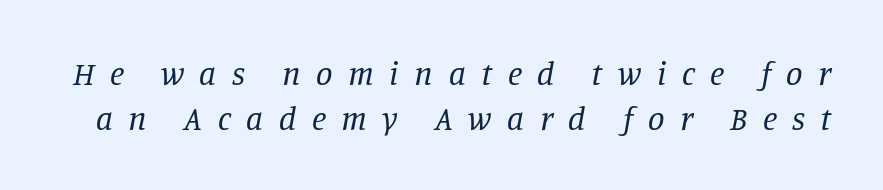
Q: Is the text bold? A: No.
Q: Is the text italic (slanted)? A: Yes, it leans right by about 11 degrees.
Q: Is the typeface a serif or a sans-serif typeface? A: Serif.
Q: Is the text underlined? A: No.
Q: Is the spacing between letters normal or unusually wide? A: Unusually wide.
Q: Is the spacing between lines tight, normal or loose? A: Normal.
Q: Width (condensed, normal, or wide)? A: Normal.
Q: Stroke contrast? A: Low.
Q: x-height? A: Large.
Q: Monospaced? A: No.
